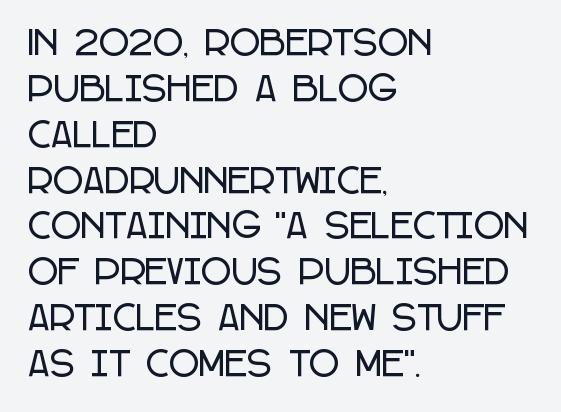
The image shows 33 px condensed sans-serif type, upright; set left-aligned, normal line spacing (1.39x), normal letter spacing, not underlined; low stroke contrast and a large x-height.
